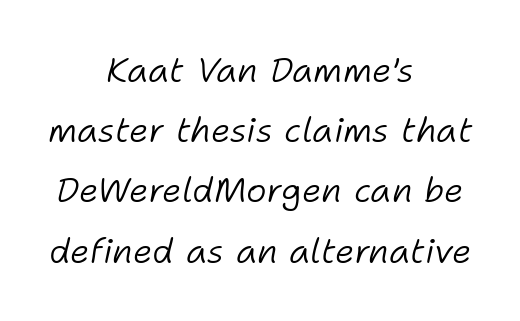
The image shows 35 px light type, italic (leaning right); set centered, line spacing 1.72x, normal letter spacing, not underlined; low stroke contrast and a medium x-height.
